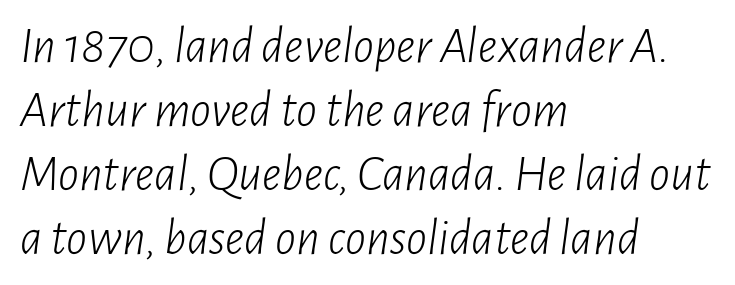
Q: Is the text bold? A: No.
Q: Is the text italic (slanted)? A: Yes, it leans right by about 7 degrees.
Q: Is the text underlined? A: No.
Q: How is the paragraph aligned? A: Left-aligned.
Q: Is the spacing between letters normal or unusually wide? A: Normal.
Q: Width (condensed, normal, or wide)? A: Condensed.
Q: Stroke contrast? A: Low.
Q: x-height? A: Medium.
Q: Monospaced? A: No.
